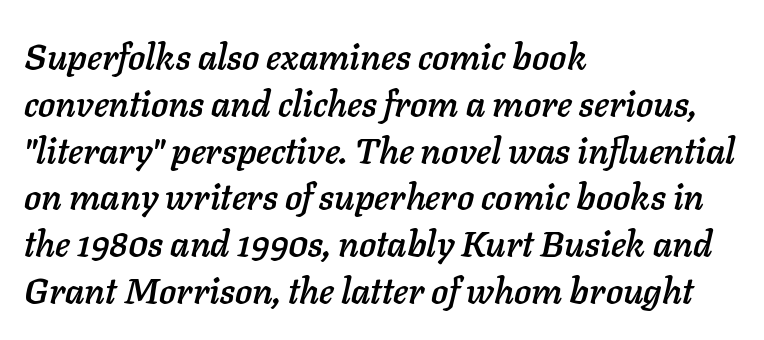
The image shows 36 px text type, italic (leaning right); set left-aligned, normal line spacing (1.3x), normal letter spacing, not underlined; low stroke contrast and a medium x-height.
